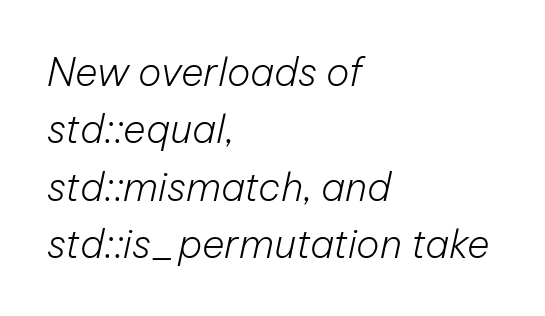
Q: Is the text bold? A: No.
Q: Is the text italic (slanted)? A: Yes, it leans right by about 12 degrees.
Q: Is the text underlined? A: No.
Q: How is the paragraph aligned? A: Left-aligned.
Q: Is the spacing between letters normal or unusually wide? A: Normal.
Q: Is the spacing between lines tight, normal or loose? A: Normal.
Q: Width (condensed, normal, or wide)? A: Normal.
Q: Stroke contrast? A: Low.
Q: x-height? A: Medium.
Q: Monospaced? A: No.
